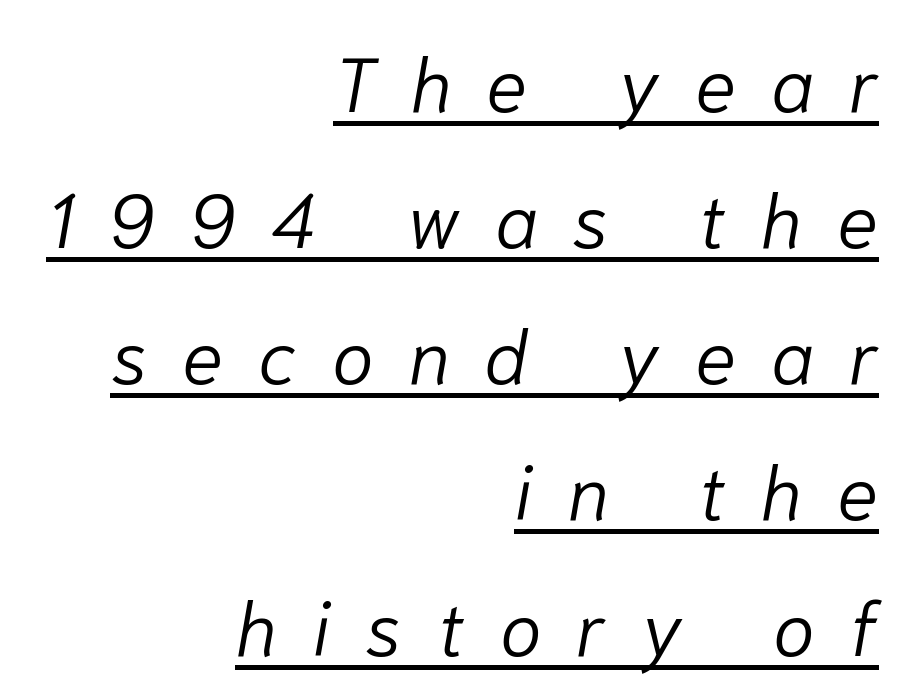
{"italic": "yes", "lean": "right", "slant_degrees": 10, "bold": "no", "weight": "light", "width": "normal", "stroke_contrast": "low", "x_height": "medium", "monospaced": "no", "underline": "yes", "align": "right", "line_spacing_ratio": 1.79, "letter_spacing": "wide", "letter_spacing_em": 0.46, "glyph_px": 76}
